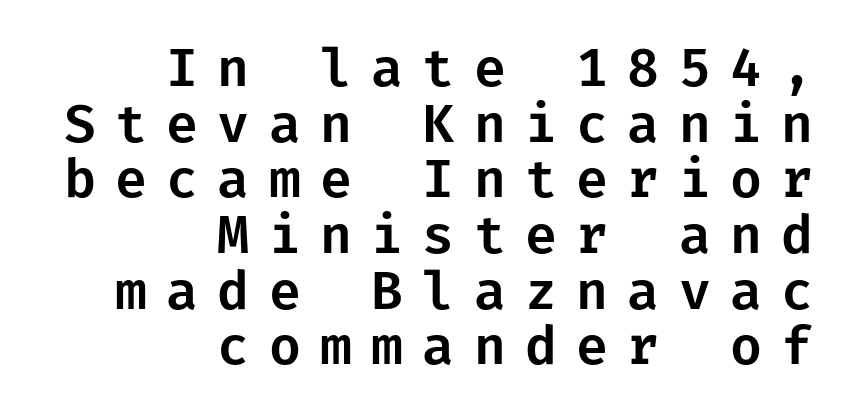
Italic? Not at all — the glyphs are vertical. Between one letter and the next there's a generous, obvious gap. The gap between lines stays unmarked. Short and long lines alike share a common ending point at right. Font category for this specimen: sans-serif. Cramped leading.
